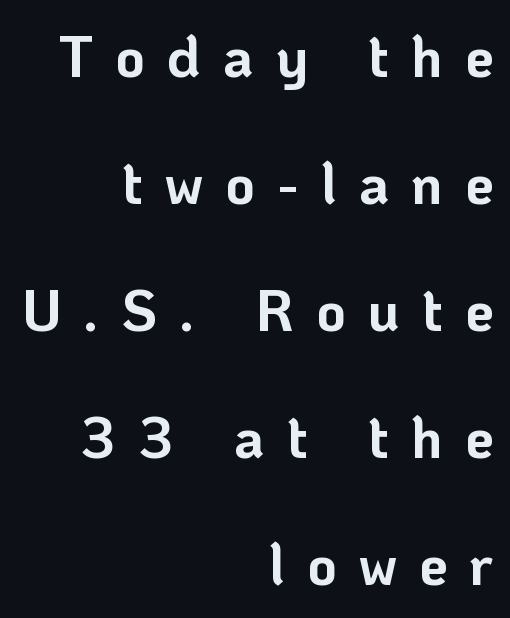
The image shows 57 px bold sans-serif type, upright; set right-aligned, loose line spacing (2.23x), unusually wide letter spacing (+0.39 em), not underlined; low stroke contrast and a medium x-height.
